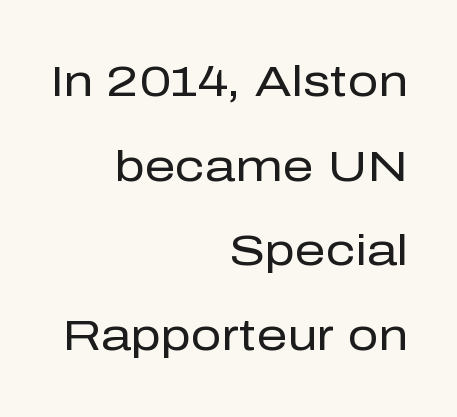
Standard letterfit; no display-style spreading of the glyphs. Type without underlining. Airy leading. Looks like regular typesetting: each glyph gets only the width it needs. A sans-serif font was chosen for this passage. Is the block centered? No — it sits flush against the right margin.
